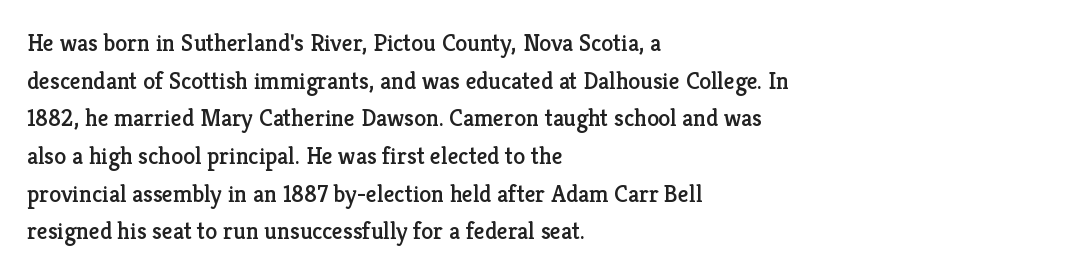
{"italic": "no", "underline": "no", "align": "left", "line_spacing": "normal", "line_spacing_ratio": 1.57, "letter_spacing": "normal", "letter_spacing_em": 0.0, "glyph_px": 24}
